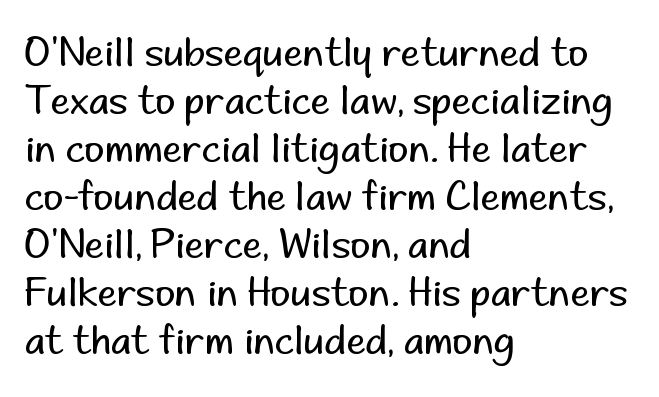
The image shows 39 px regular-weight sans-serif type, upright; set left-aligned, line spacing 1.23x, normal letter spacing, not underlined; low stroke contrast and a small x-height.
